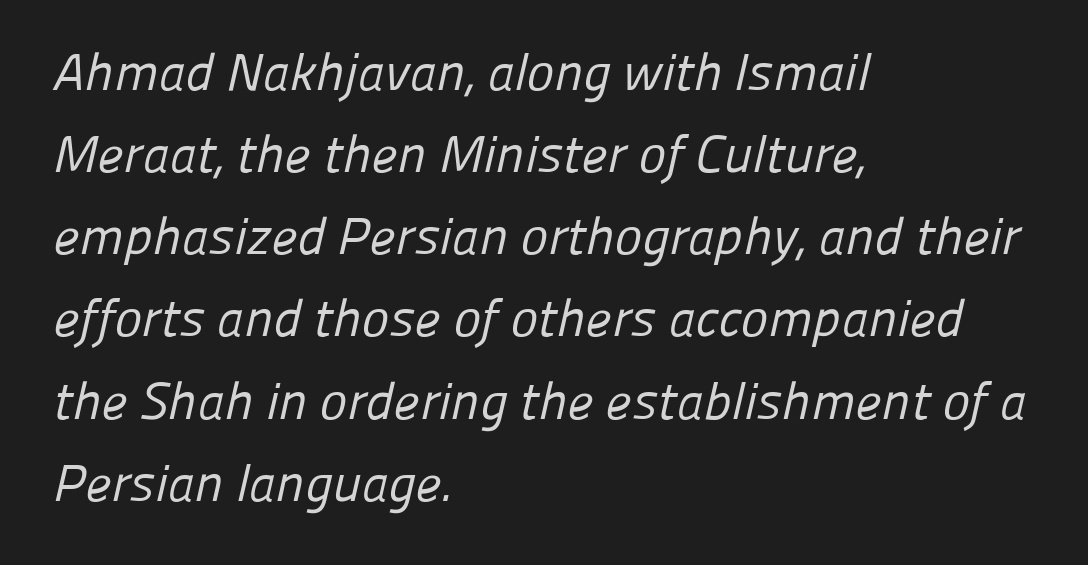
The image shows 52 px regular-weight sans-serif type; set left-aligned, normal line spacing (1.58x), normal letter spacing, not underlined; low stroke contrast and a medium x-height.
